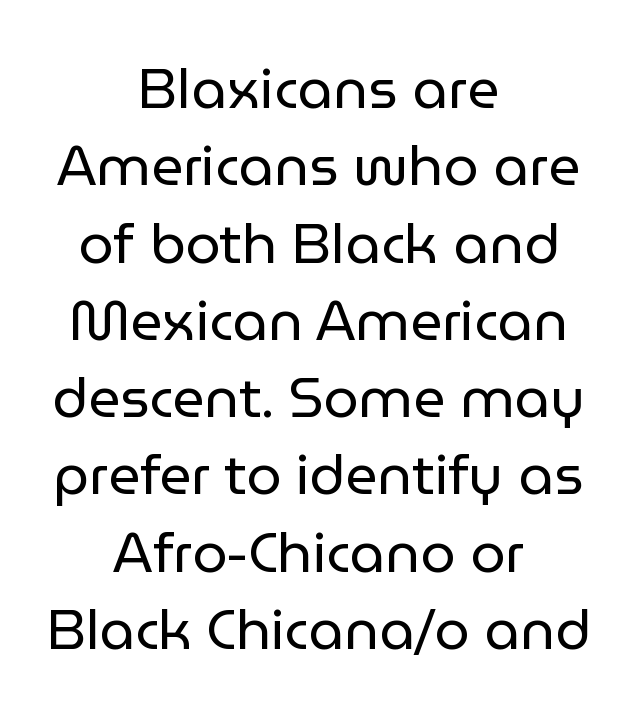
Q: Is the text bold? A: No.
Q: Is the text italic (slanted)? A: No, it is upright.
Q: Is the typeface a serif or a sans-serif typeface? A: Sans-serif.
Q: Is the text underlined? A: No.
Q: How is the paragraph aligned? A: Centered.
Q: Is the spacing between letters normal or unusually wide? A: Normal.
Q: Is the spacing between lines tight, normal or loose? A: Normal.
Q: Width (condensed, normal, or wide)? A: Normal.
Q: Stroke contrast? A: Low.
Q: x-height? A: Medium.
Q: Monospaced? A: No.
